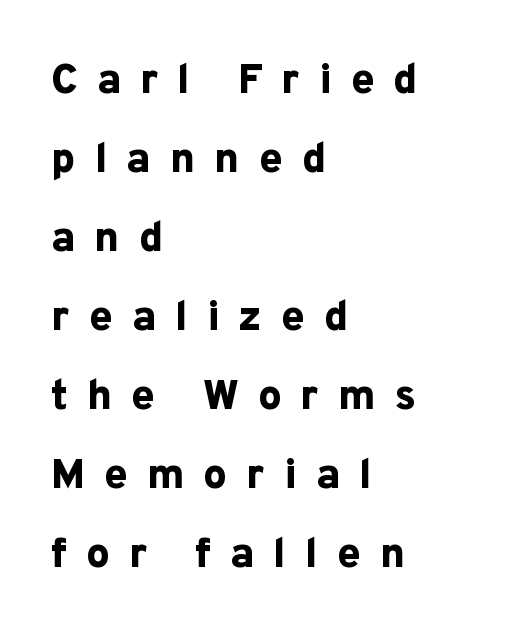
Q: Is the text bold? A: Yes.
Q: Is the text italic (slanted)? A: No, it is upright.
Q: Is the typeface a serif or a sans-serif typeface? A: Sans-serif.
Q: Is the text underlined? A: No.
Q: How is the paragraph aligned? A: Left-aligned.
Q: Is the spacing between letters normal or unusually wide? A: Unusually wide.
Q: Width (condensed, normal, or wide)? A: Normal.
Q: Stroke contrast? A: Low.
Q: x-height? A: Medium.
Q: Monospaced? A: No.
